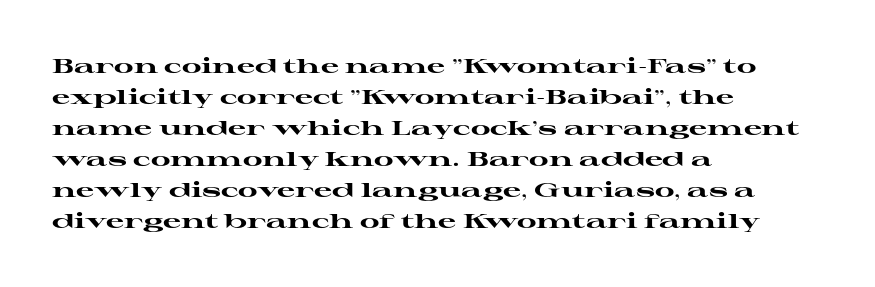
Q: Is the text bold? A: Yes.
Q: Is the text italic (slanted)? A: No, it is upright.
Q: Is the text underlined? A: No.
Q: How is the paragraph aligned? A: Left-aligned.
Q: Is the spacing between letters normal or unusually wide? A: Normal.
Q: Is the spacing between lines tight, normal or loose? A: Normal.
